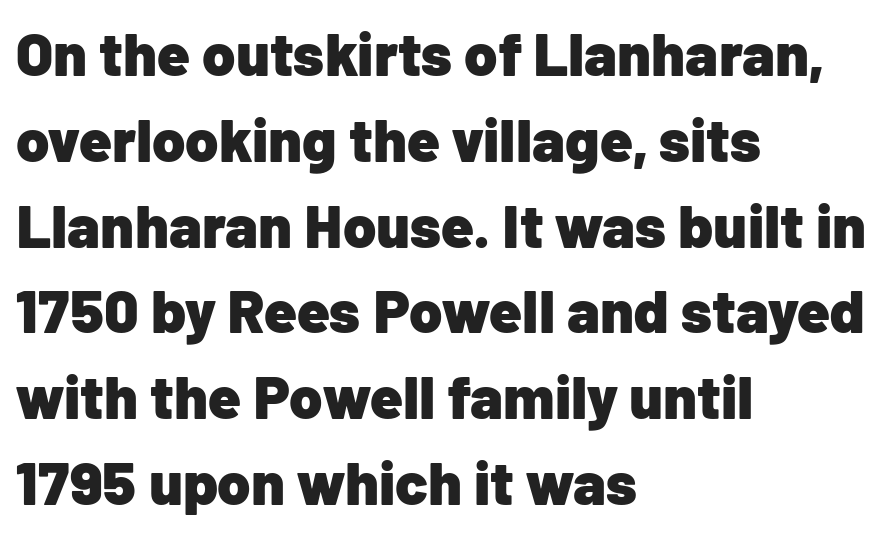
Unmarked baselines from the first word to the last. This sample uses an upright cut, with every glyph sitting square on the baseline. Left-aligned paragraph, ragged on the right. Check where the strokes stop: nothing finishes them off — pure sans.
